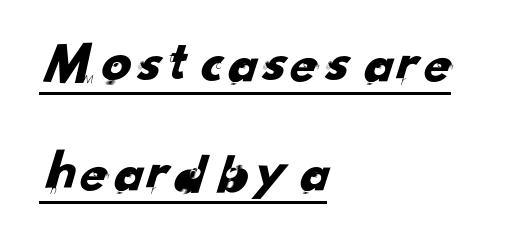
This sample uses a sans-serif face. In terms of letterspacing, this is plain default setting. A typesetter would call this proportional, since set widths differ per character. Compared with undecorated copy, this sample adds a rule below the words. Compared with a centered layout, this one pins lines to the left instead.
